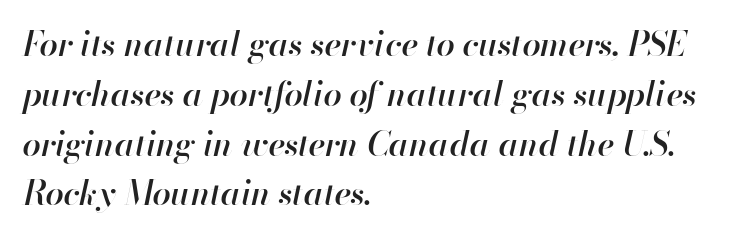
The image shows 33 px semibold type, italic (leaning right); set left-aligned, normal line spacing (1.51x), normal letter spacing, not underlined; high stroke contrast and a small x-height.
